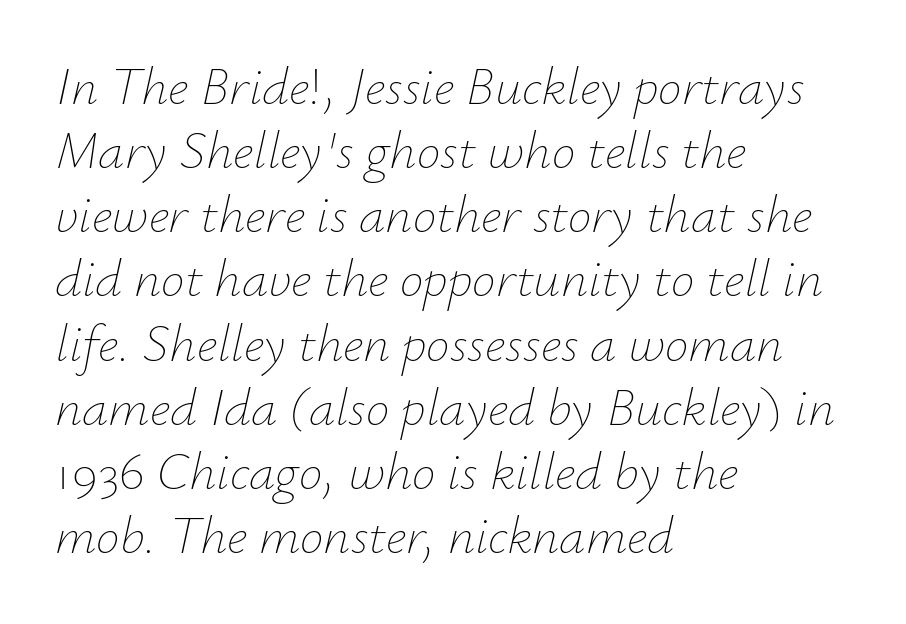
Slanted lettering throughout. The typesetting does not lean heavy: it is not bold. Casual observation: everything's shoved over to the left. A typesetter would call this proportional, since set widths differ per character. The glyphs are unaccompanied by any horizontal stroke below them. The rendering keeps characters at their native spacing.
